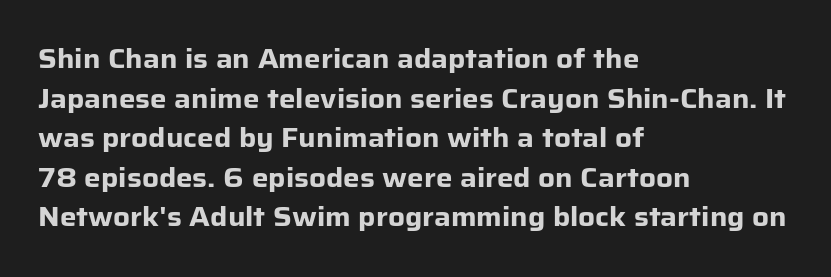
{"italic": "no", "bold": "yes", "underline": "no", "align": "left", "line_spacing": "normal", "line_spacing_ratio": 1.52, "letter_spacing": "normal", "letter_spacing_em": 0.0, "glyph_px": 26}
